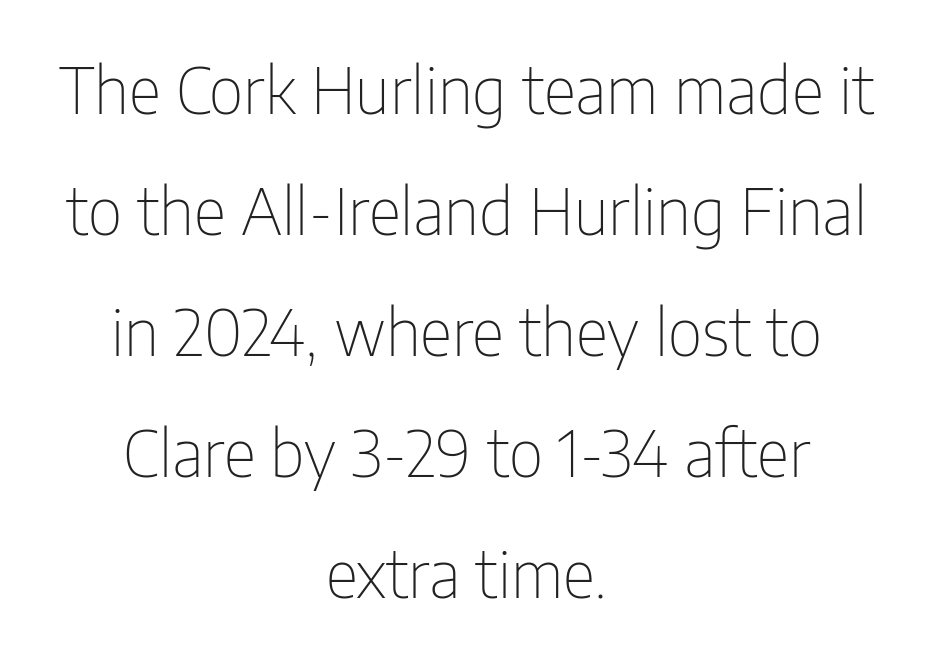
{"serif": "no", "italic": "no", "bold": "no", "weight": "thin", "width": "condensed", "stroke_contrast": "low", "x_height": "medium", "monospaced": "no", "underline": "no", "align": "center", "line_spacing_ratio": 1.89, "letter_spacing": "normal", "letter_spacing_em": 0.0, "glyph_px": 64}
